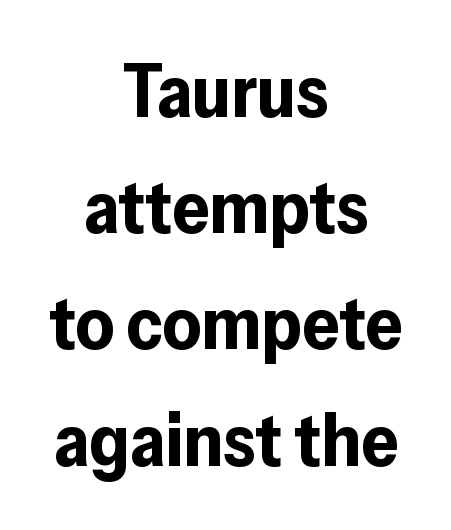
{"serif": "no", "italic": "no", "bold": "yes", "weight": "bold", "width": "normal", "stroke_contrast": "low", "x_height": "medium", "monospaced": "no", "underline": "no", "align": "center", "line_spacing": "normal", "line_spacing_ratio": 1.57, "letter_spacing": "normal", "letter_spacing_em": 0.0, "glyph_px": 74}
